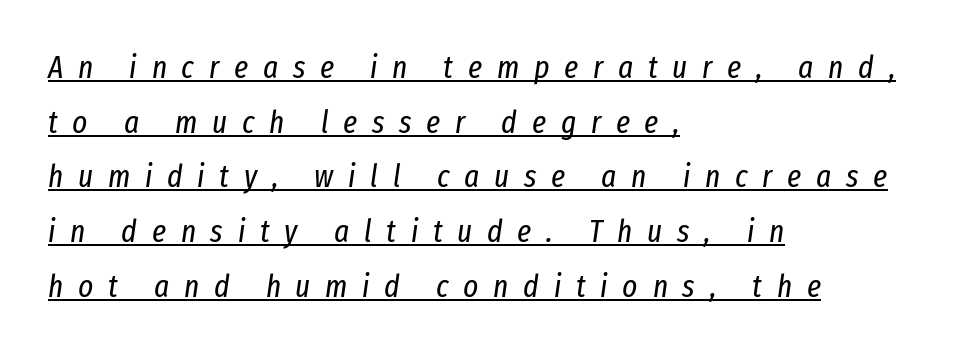
A student would call this left alignment; a typographer would say flush left, rag right. This sample uses expanded letter spacing, leaving extra air between glyphs. Caption: lettering with a line underneath. Every character sits at an angle, as italics do.
